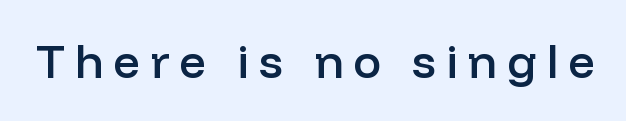
{"serif": "no", "italic": "no", "bold": "semi", "weight": "semibold", "width": "normal", "stroke_contrast": "low", "x_height": "medium", "monospaced": "no", "underline": "no", "letter_spacing": "wide", "letter_spacing_em": 0.21, "glyph_px": 47}
